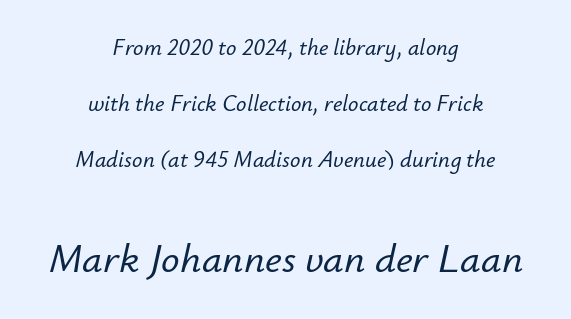
Q: Is the text italic (slanted)? A: Yes, it leans right by about 12 degrees.
Q: Is the text underlined? A: No.
Q: How is the paragraph aligned? A: Centered.
Q: Is the spacing between letters normal or unusually wide? A: Normal.
Q: Is the spacing between lines tight, normal or loose? A: Loose.
Q: Which block of text is set in a larger size, the first (top) or the second (bottom)? A: The second (bottom) one.
Q: Width (condensed, normal, or wide)? A: Normal.
Q: Stroke contrast? A: Low.
Q: x-height? A: Small.
Q: Monospaced? A: No.
